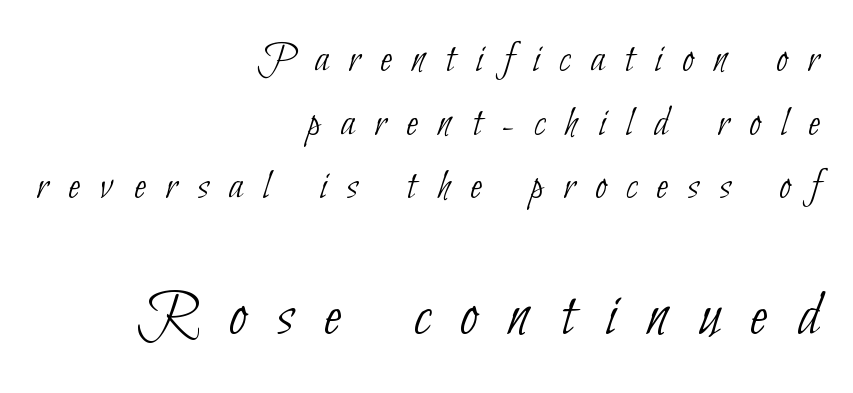
The image shows 65 px thin, condensed sans-serif type; set right-aligned, normal line spacing (1.48x), unusually wide letter spacing (+0.47 em), not underlined; the second (bottom) block is 1.51x larger; low stroke contrast and a small x-height.
